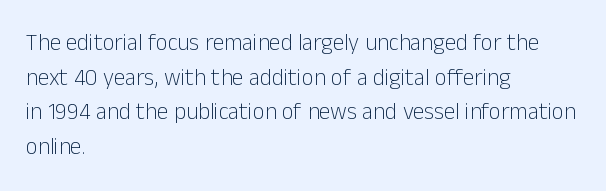
Vertical strokes here are truly vertical. Is the block centered? No — it sits flush against the left margin. Standard letterfit; no display-style spreading of the glyphs. This is not heavy type; no bold has been used.
